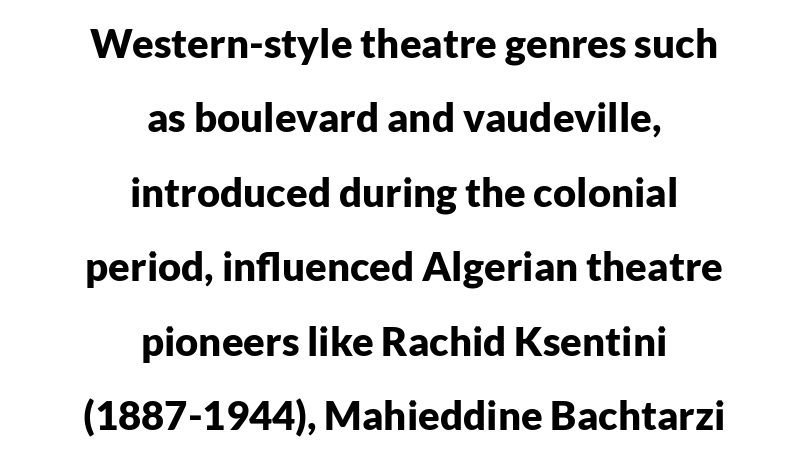
The image shows 40 px bold sans-serif type, upright; set centered, line spacing 1.86x, normal letter spacing, not underlined; low stroke contrast and a medium x-height.
